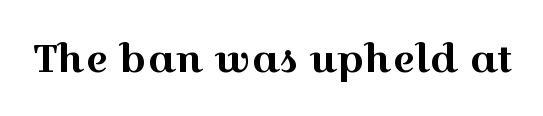
{"serif": "yes", "italic": "no", "width": "wide", "x_height": "medium", "monospaced": "no", "underline": "no", "letter_spacing": "normal", "letter_spacing_em": 0.0, "glyph_px": 39}
